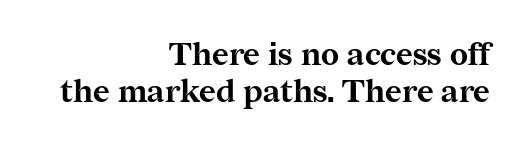
The rendering anchors every line to the right-hand side. Varying glyph widths throughout — classic text-font behaviour. The specimen omits any rule beneath the text block's lines. The typography opts for an upright posture over an oblique one. Does extra space separate the letters? No, they use regular spacing. The strokes are fattened all the way to bold.
